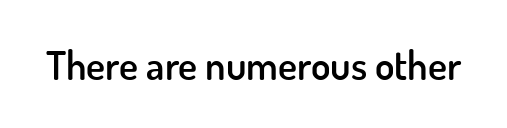
{"serif": "no", "italic": "no", "bold": "semi", "weight": "semibold", "width": "normal", "stroke_contrast": "low", "x_height": "small", "monospaced": "no", "underline": "no", "letter_spacing": "normal", "letter_spacing_em": 0.0, "glyph_px": 40}
